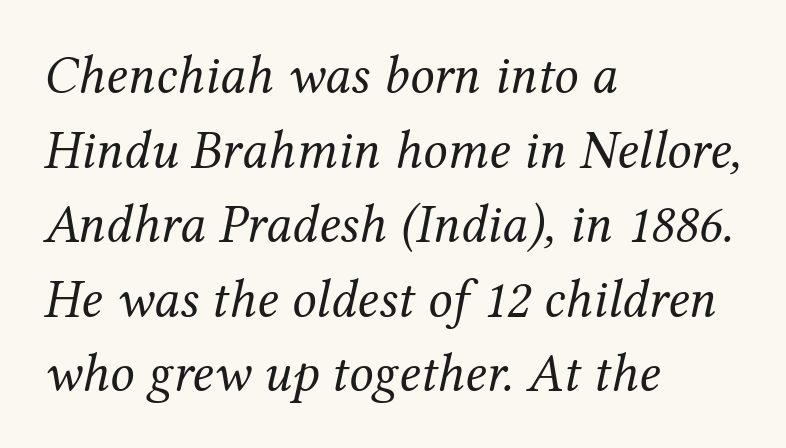
Q: Is the text bold? A: No.
Q: Is the text italic (slanted)? A: Yes, it leans right by about 12 degrees.
Q: Is the typeface a serif or a sans-serif typeface? A: Serif.
Q: Is the text underlined? A: No.
Q: How is the paragraph aligned? A: Left-aligned.
Q: Is the spacing between letters normal or unusually wide? A: Normal.
Q: Is the spacing between lines tight, normal or loose? A: Normal.
Q: Width (condensed, normal, or wide)? A: Normal.
Q: Stroke contrast? A: Medium.
Q: x-height? A: Medium.
Q: Monospaced? A: No.
